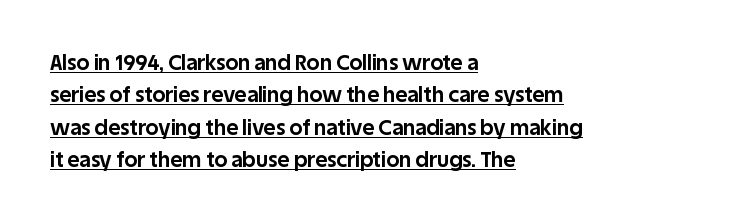
Q: Is the text bold? A: Yes.
Q: Is the text italic (slanted)? A: No, it is upright.
Q: Is the text underlined? A: Yes.
Q: How is the paragraph aligned? A: Left-aligned.
Q: Is the spacing between letters normal or unusually wide? A: Normal.
Q: Is the spacing between lines tight, normal or loose? A: Normal.
